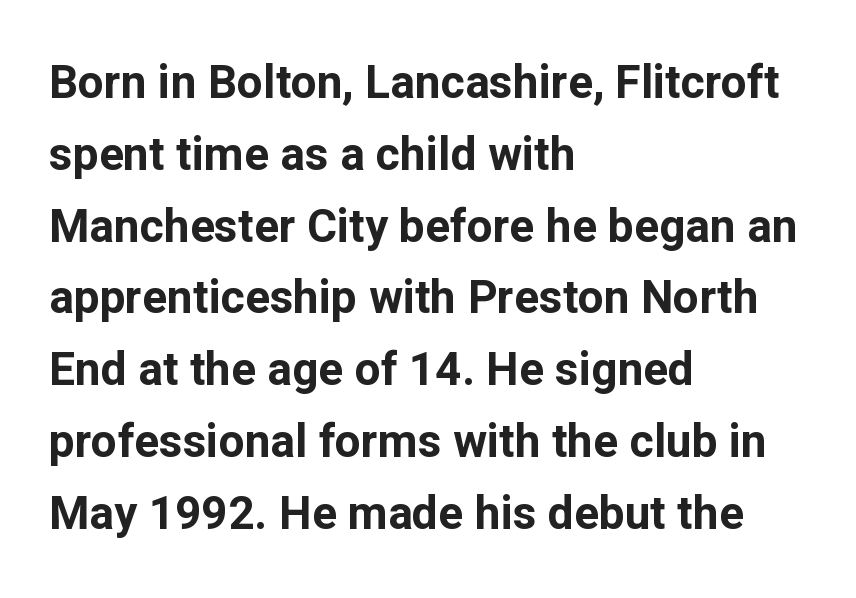
A full-strength bold gives these letters their thick strokes. Short and long lines alike share a common starting point at left. Nobody drew a line under any word here. Tracking here is standard; glyphs follow each other at the usual distance. Leading matches the norm, producing a regular column. These lines are composed in type without serifs.
